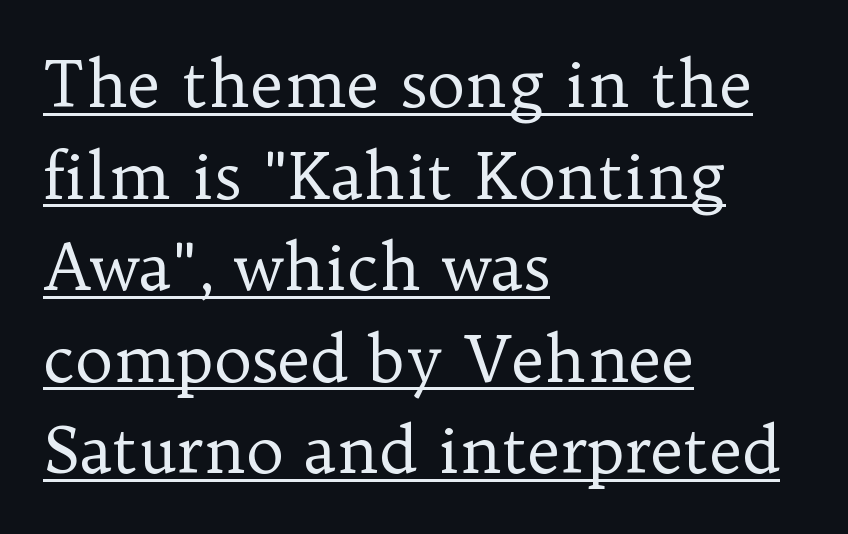
Q: Is the text bold? A: No.
Q: Is the text italic (slanted)? A: No, it is upright.
Q: Is the typeface a serif or a sans-serif typeface? A: Serif.
Q: Is the text underlined? A: Yes.
Q: How is the paragraph aligned? A: Left-aligned.
Q: Is the spacing between letters normal or unusually wide? A: Normal.
Q: Is the spacing between lines tight, normal or loose? A: Normal.
Q: Width (condensed, normal, or wide)? A: Normal.
Q: Stroke contrast? A: Low.
Q: x-height? A: Medium.
Q: Monospaced? A: No.
